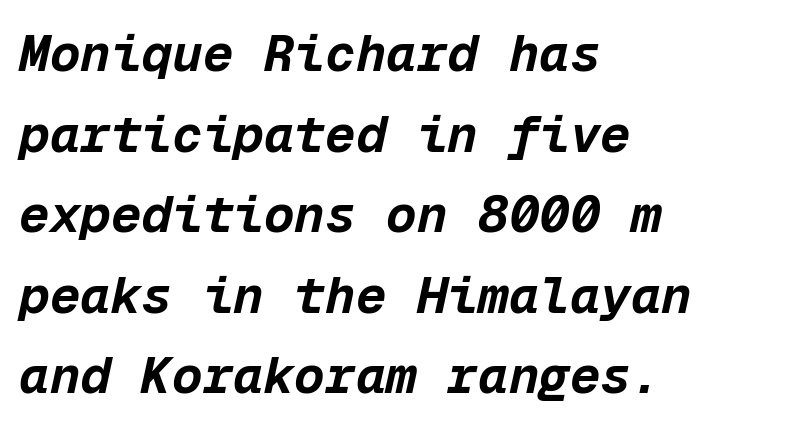
{"italic": "yes", "lean": "right", "slant_degrees": 12, "bold": "yes", "weight": "bold", "width": "normal", "stroke_contrast": "low", "x_height": "medium", "monospaced": "yes", "underline": "no", "align": "left", "line_spacing": "normal", "line_spacing_ratio": 1.58, "letter_spacing": "normal", "letter_spacing_em": 0.0, "glyph_px": 51}
